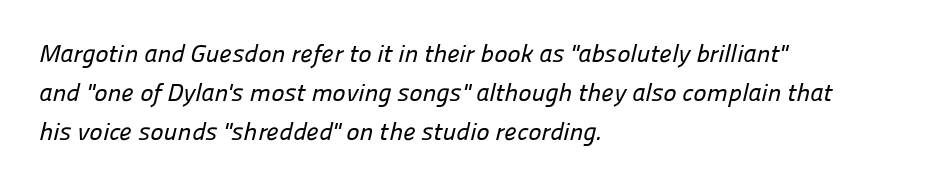
Q: Is the text underlined? A: No.
Q: How is the paragraph aligned? A: Left-aligned.
Q: Is the spacing between letters normal or unusually wide? A: Normal.
Q: Is the spacing between lines tight, normal or loose? A: Normal.
